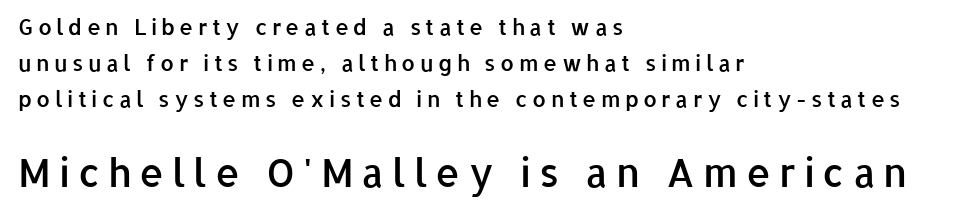
Q: Is the text bold? A: Semi-bold.
Q: Is the text italic (slanted)? A: No, it is upright.
Q: Is the typeface a serif or a sans-serif typeface? A: Sans-serif.
Q: Is the text underlined? A: No.
Q: How is the paragraph aligned? A: Left-aligned.
Q: Is the spacing between letters normal or unusually wide? A: Unusually wide.
Q: Is the spacing between lines tight, normal or loose? A: Normal.
Q: Which block of text is set in a larger size, the first (top) or the second (bottom)? A: The second (bottom) one.
Q: Width (condensed, normal, or wide)? A: Normal.
Q: Stroke contrast? A: Low.
Q: x-height? A: Medium.
Q: Monospaced? A: No.
